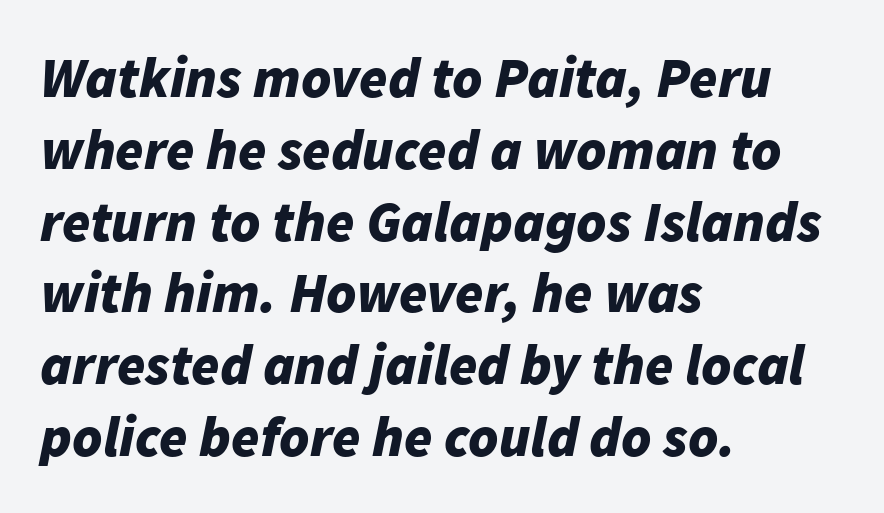
Q: Is the text bold? A: Yes.
Q: Is the text italic (slanted)? A: Yes, it leans right by about 11 degrees.
Q: Is the text underlined? A: No.
Q: How is the paragraph aligned? A: Left-aligned.
Q: Is the spacing between letters normal or unusually wide? A: Normal.
Q: Is the spacing between lines tight, normal or loose? A: Normal.
Q: Width (condensed, normal, or wide)? A: Normal.
Q: Stroke contrast? A: Low.
Q: x-height? A: Medium.
Q: Monospaced? A: No.
